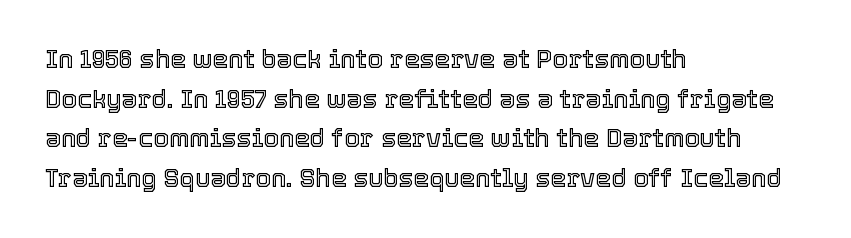
The image shows 25 px text type, upright; set left-aligned, normal line spacing (1.59x), normal letter spacing, not underlined.
